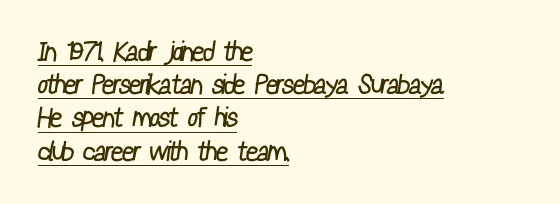
Q: Is the text bold? A: No.
Q: Is the text underlined? A: Yes.
Q: How is the paragraph aligned? A: Left-aligned.
Q: Is the spacing between letters normal or unusually wide? A: Normal.
